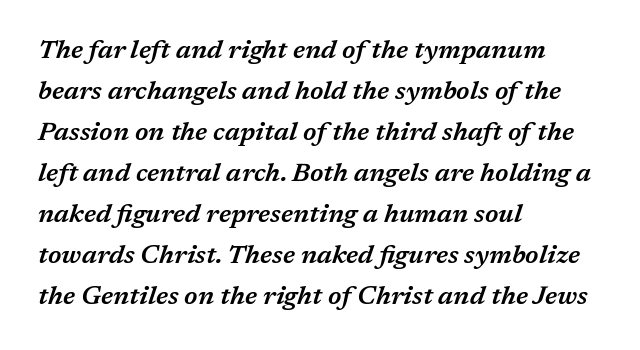
{"italic": "yes", "lean": "right", "slant_degrees": 17, "bold": "semi", "underline": "no", "align": "left", "line_spacing": "normal", "line_spacing_ratio": 1.58, "letter_spacing": "normal", "letter_spacing_em": 0.0, "glyph_px": 26}
